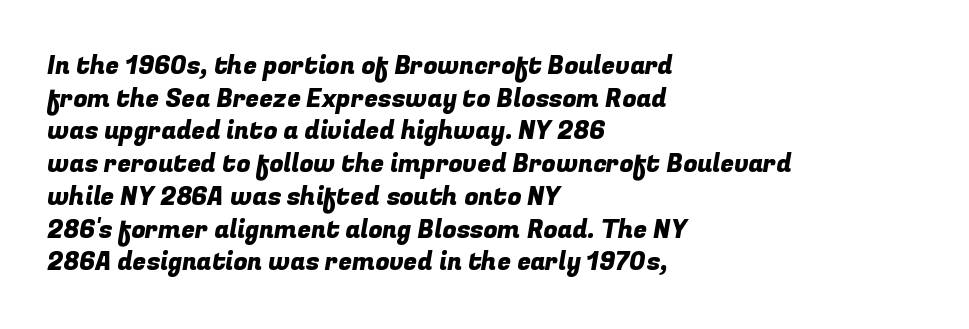
The image shows 25 px text type; set left-aligned, normal line spacing (1.31x), normal letter spacing, not underlined.
